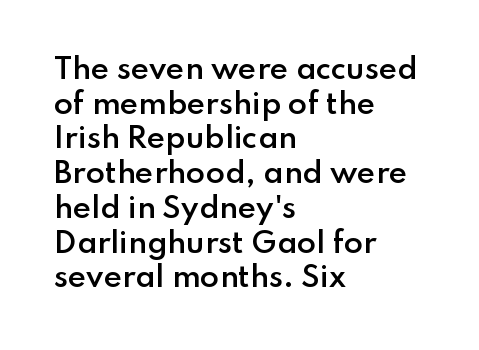
Q: Is the text bold? A: Semi-bold.
Q: Is the text italic (slanted)? A: No, it is upright.
Q: Is the typeface a serif or a sans-serif typeface? A: Sans-serif.
Q: Is the text underlined? A: No.
Q: How is the paragraph aligned? A: Left-aligned.
Q: Is the spacing between letters normal or unusually wide? A: Normal.
Q: Width (condensed, normal, or wide)? A: Normal.
Q: Stroke contrast? A: Low.
Q: x-height? A: Small.
Q: Monospaced? A: No.
